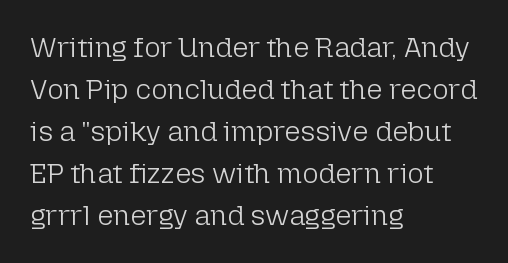
What's the leading like? Ordinary, nothing unusual. Heft: none added — not bold. The zone under the glyphs is completely vacant. Characters remain perfectly vertical along every line. This is sans-serif lettering, the kind often seen on screens and signage. The rendering uses natural spacing where letterforms have individual widths.
